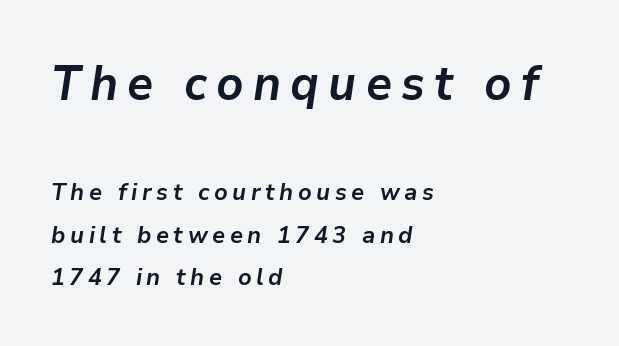
{"italic": "yes", "lean": "right", "slant_degrees": 9, "bold": "yes", "weight": "semibold", "width": "normal", "stroke_contrast": "low", "x_height": "medium", "monospaced": "no", "underline": "no", "align": "left", "line_spacing_ratio": 1.78, "larger_block": "first", "size_ratio": 2.0, "glyph_px": 48}
